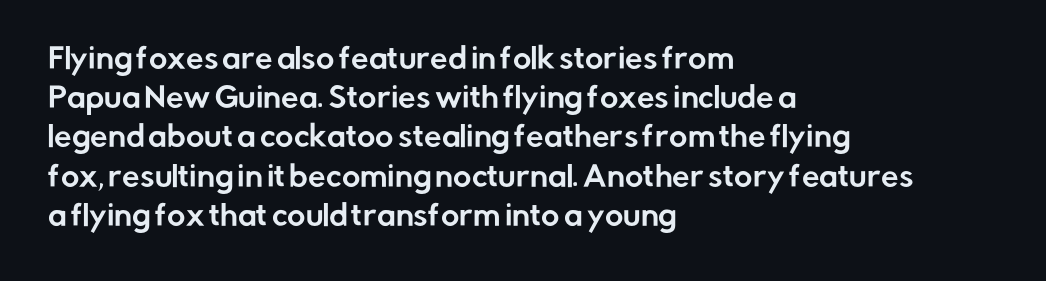
This block has exactly the height ordinary leading produces. Horizontally, the lines are justified to the leading edge only. Each letter keeps its own natural width here, so spacing adapts to shape. Observe the ordinary spacing: letters are neighbours, not strangers. Font category for this specimen: sans-serif.
